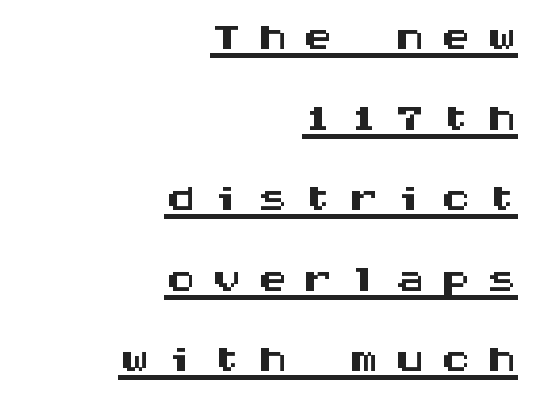
Q: Is the text italic (slanted)? A: No, it is upright.
Q: Is the typeface a serif or a sans-serif typeface? A: Sans-serif.
Q: Is the text underlined? A: Yes.
Q: How is the paragraph aligned? A: Right-aligned.
Q: Is the spacing between letters normal or unusually wide? A: Unusually wide.
Q: Is the spacing between lines tight, normal or loose? A: Normal.
Q: Width (condensed, normal, or wide)? A: Wide.
Q: Stroke contrast? A: Medium.
Q: x-height? A: Large.
Q: Monospaced? A: Yes.
